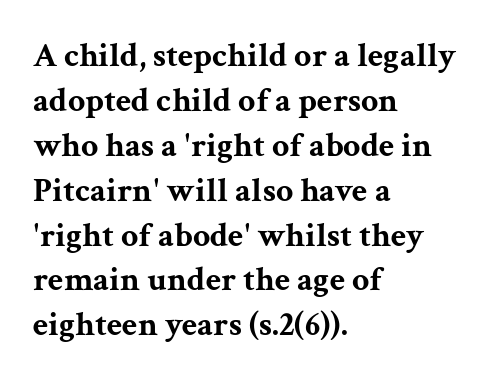
The image shows 34 px bold, wide serif type, upright; set left-aligned, normal line spacing (1.32x), normal letter spacing, not underlined; medium stroke contrast and a medium x-height.
